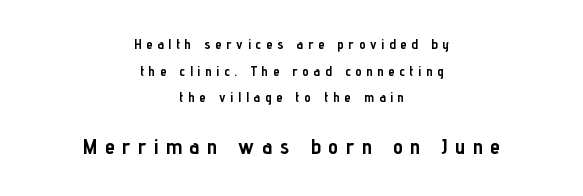
Posture: vertical. Quick note: interline space is abundant. Here the second block reads like a headline and the first like body copy. Descenders hang freely into open space. Short note: letters widely spaced.
